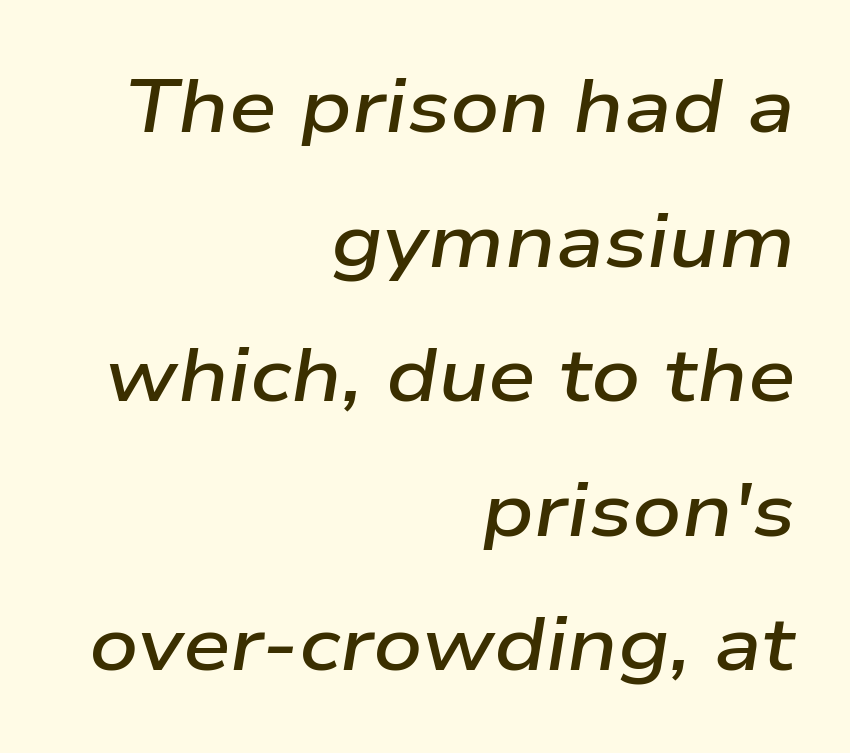
{"italic": "yes", "lean": "right", "slant_degrees": 9, "bold": "semi", "weight": "semibold", "width": "wide", "stroke_contrast": "low", "x_height": "medium", "monospaced": "no", "underline": "no", "align": "right", "line_spacing_ratio": 1.77, "letter_spacing": "normal", "letter_spacing_em": 0.0, "glyph_px": 76}
